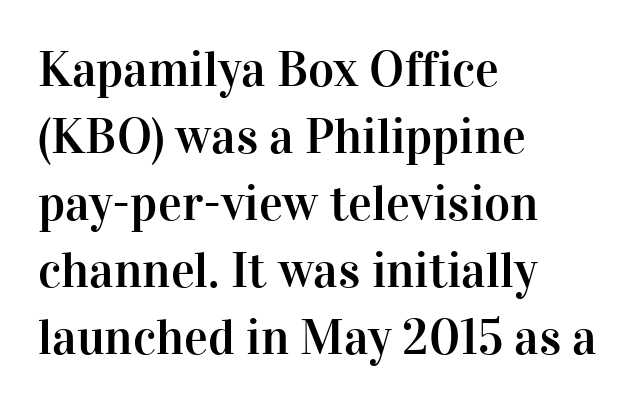
Q: Is the text italic (slanted)? A: No, it is upright.
Q: Is the typeface a serif or a sans-serif typeface? A: Serif.
Q: Is the text underlined? A: No.
Q: How is the paragraph aligned? A: Left-aligned.
Q: Is the spacing between letters normal or unusually wide? A: Normal.
Q: Is the spacing between lines tight, normal or loose? A: Normal.
Q: Width (condensed, normal, or wide)? A: Normal.
Q: Stroke contrast? A: High.
Q: x-height? A: Medium.
Q: Monospaced? A: No.
